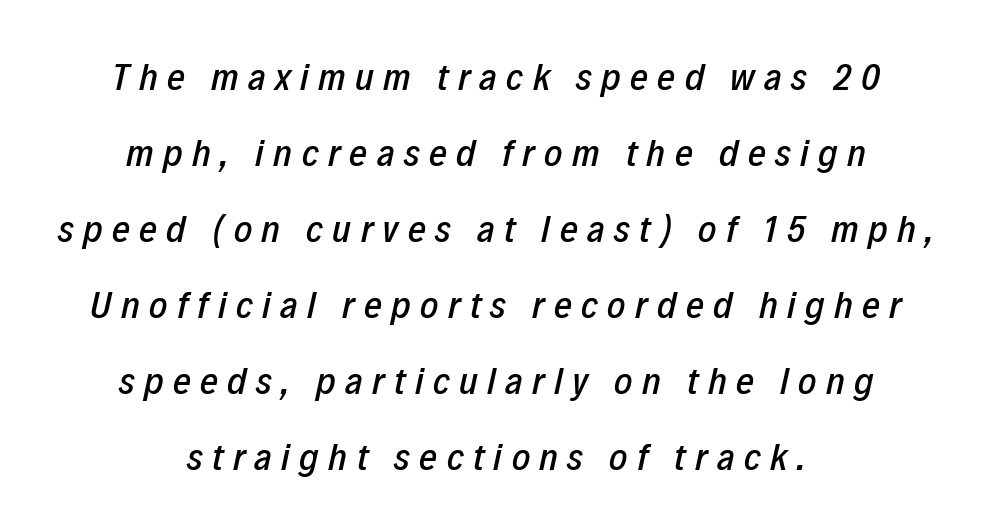
Q: Is the text italic (slanted)? A: Yes, it leans right by about 12 degrees.
Q: Is the text underlined? A: No.
Q: How is the paragraph aligned? A: Centered.
Q: Is the spacing between letters normal or unusually wide? A: Unusually wide.
Q: Is the spacing between lines tight, normal or loose? A: Loose.
Q: Width (condensed, normal, or wide)? A: Condensed.
Q: Stroke contrast? A: Low.
Q: x-height? A: Medium.
Q: Monospaced? A: No.
